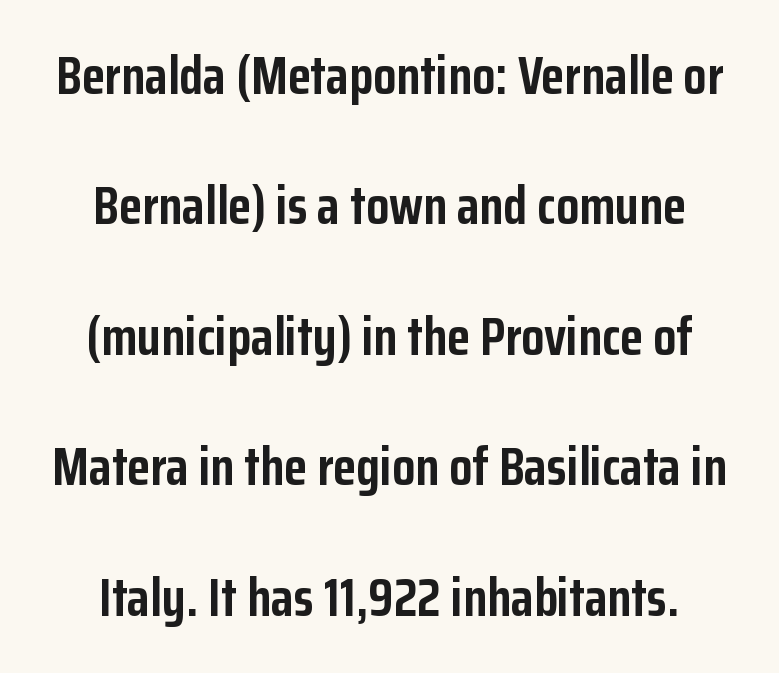
Q: Is the text bold? A: Yes.
Q: Is the text italic (slanted)? A: No, it is upright.
Q: Is the typeface a serif or a sans-serif typeface? A: Sans-serif.
Q: Is the text underlined? A: No.
Q: How is the paragraph aligned? A: Centered.
Q: Is the spacing between letters normal or unusually wide? A: Normal.
Q: Is the spacing between lines tight, normal or loose? A: Loose.
Q: Width (condensed, normal, or wide)? A: Condensed.
Q: Stroke contrast? A: Low.
Q: x-height? A: Medium.
Q: Monospaced? A: No.
